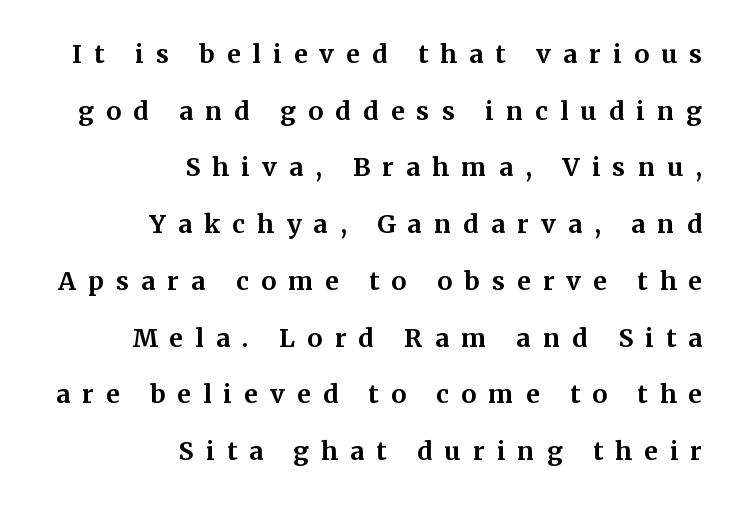
{"italic": "no", "bold": "yes", "underline": "no", "align": "right", "line_spacing": "loose", "line_spacing_ratio": 2.27, "letter_spacing": "wide", "letter_spacing_em": 0.49, "glyph_px": 25}
